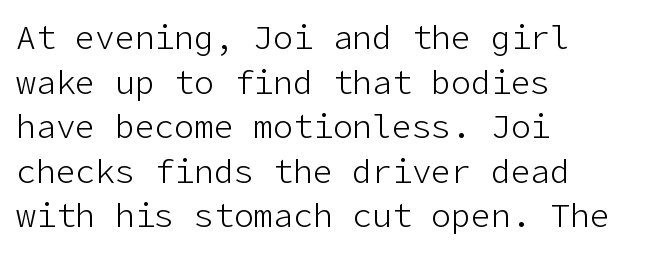
{"serif": "no", "italic": "no", "bold": "no", "weight": "light", "width": "normal", "stroke_contrast": "low", "x_height": "medium", "underline": "no", "align": "left", "line_spacing": "normal", "line_spacing_ratio": 1.35, "letter_spacing": "normal", "letter_spacing_em": 0.0, "glyph_px": 33}
